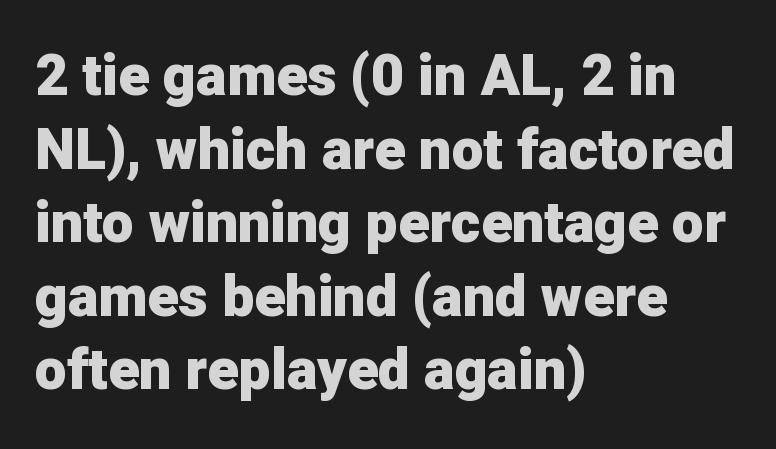
Q: Is the text bold? A: Yes.
Q: Is the text italic (slanted)? A: No, it is upright.
Q: Is the typeface a serif or a sans-serif typeface? A: Sans-serif.
Q: Is the text underlined? A: No.
Q: How is the paragraph aligned? A: Left-aligned.
Q: Is the spacing between letters normal or unusually wide? A: Normal.
Q: Is the spacing between lines tight, normal or loose? A: Normal.
Q: Width (condensed, normal, or wide)? A: Normal.
Q: Stroke contrast? A: Low.
Q: x-height? A: Medium.
Q: Monospaced? A: No.
